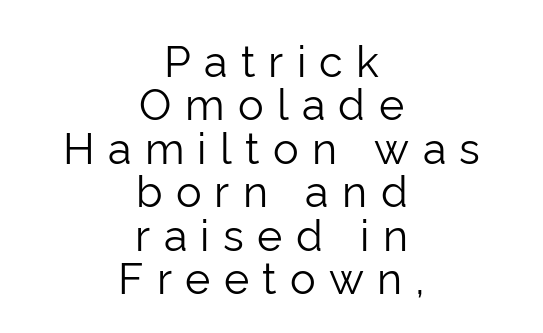
Varying glyph widths throughout — classic text-font behaviour. Is the letter spacing exaggerated? Yes — the characters are pushed far apart. Reading down the column, the eye jumps only a short way to each next line. A typesetter would mark this as roman, not italic.
